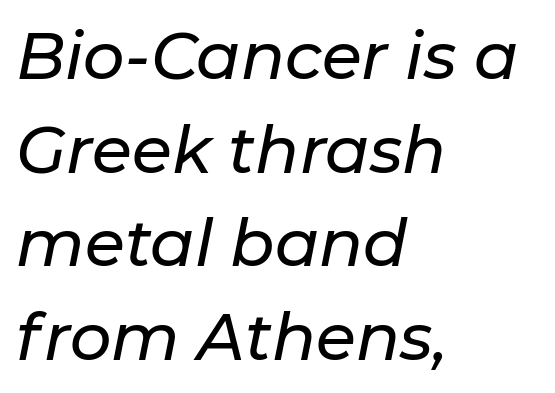
Q: Is the text italic (slanted)? A: Yes, it leans right by about 11 degrees.
Q: Is the text underlined? A: No.
Q: How is the paragraph aligned? A: Left-aligned.
Q: Is the spacing between letters normal or unusually wide? A: Normal.
Q: Is the spacing between lines tight, normal or loose? A: Normal.
Q: Width (condensed, normal, or wide)? A: Normal.
Q: Stroke contrast? A: Low.
Q: x-height? A: Medium.
Q: Monospaced? A: No.
